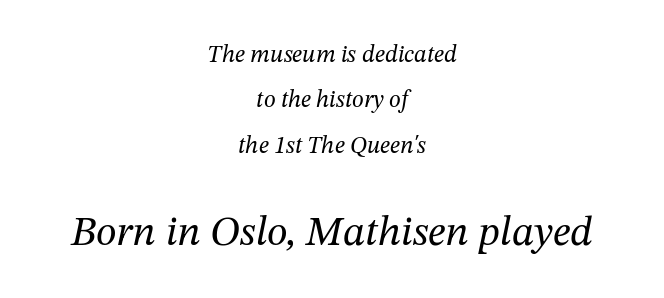
{"serif": "yes", "italic": "yes", "lean": "right", "slant_degrees": 12, "bold": "no", "weight": "regular", "width": "normal", "stroke_contrast": "medium", "x_height": "medium", "monospaced": "no", "underline": "no", "align": "center", "line_spacing_ratio": 1.89, "letter_spacing": "normal", "letter_spacing_em": 0.0, "larger_block": "second", "size_ratio": 1.75, "glyph_px": 42}
